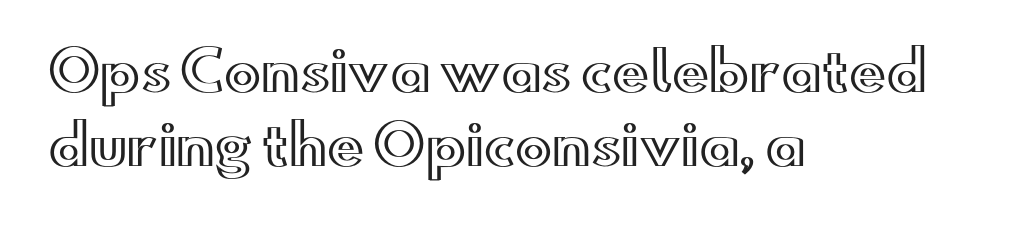
Characters remain perfectly vertical along every line. Rule under the text: the space is simply empty. A typesetter would call this leading conventional body-copy spacing. Do the characters align in a grid? No, the font is proportional.
